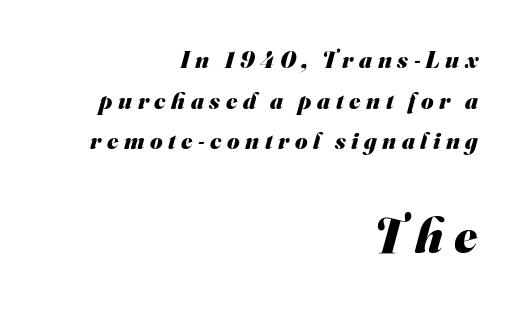
{"serif": "no", "bold": "yes", "weight": "heavy", "width": "normal", "stroke_contrast": "medium", "x_height": "small", "monospaced": "no", "underline": "no", "align": "right", "line_spacing": "normal", "line_spacing_ratio": 1.69, "letter_spacing": "wide", "letter_spacing_em": 0.23, "larger_block": "second", "size_ratio": 2.04, "glyph_px": 49}
